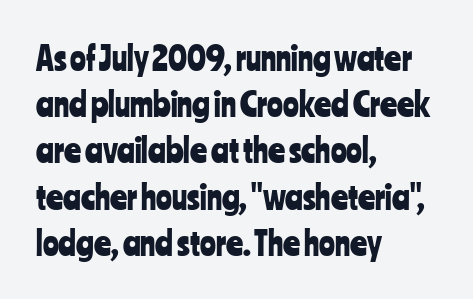
Q: Is the text italic (slanted)? A: No, it is upright.
Q: Is the typeface a serif or a sans-serif typeface? A: Sans-serif.
Q: Is the text underlined? A: No.
Q: How is the paragraph aligned? A: Left-aligned.
Q: Is the spacing between letters normal or unusually wide? A: Normal.
Q: Is the spacing between lines tight, normal or loose? A: Normal.
Q: Width (condensed, normal, or wide)? A: Condensed.
Q: Stroke contrast? A: Low.
Q: x-height? A: Medium.
Q: Monospaced? A: No.
